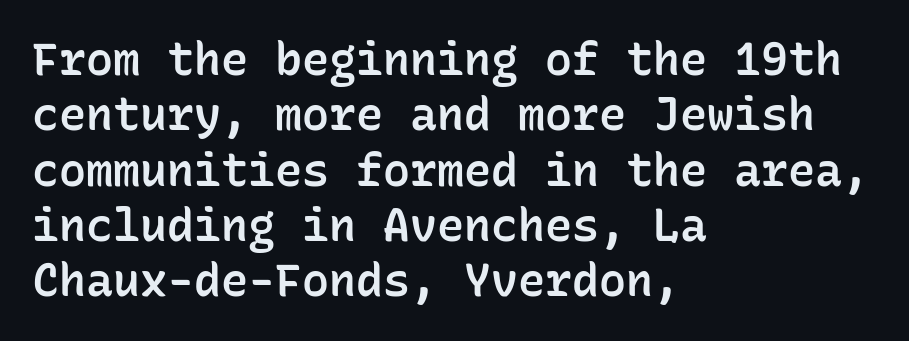
The face used here is monospaced, like something from a code editor. The lettering holds an erect, upright posture throughout. Observe the ordinary spacing: letters are neighbours, not strangers. Line starts are locked; line ends wander.
